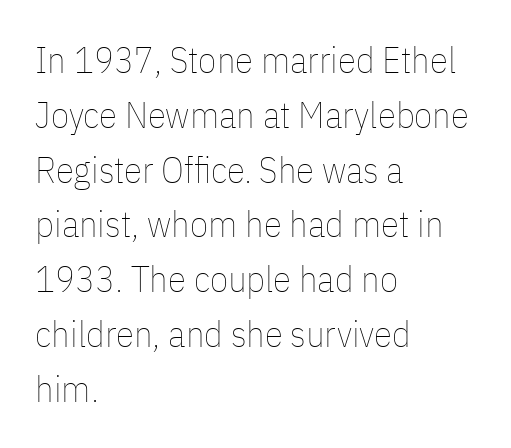
{"italic": "no", "bold": "no", "weight": "thin", "width": "condensed", "stroke_contrast": "low", "x_height": "medium", "monospaced": "no", "underline": "no", "align": "left", "line_spacing": "normal", "line_spacing_ratio": 1.48, "letter_spacing": "normal", "letter_spacing_em": 0.0, "glyph_px": 37}
